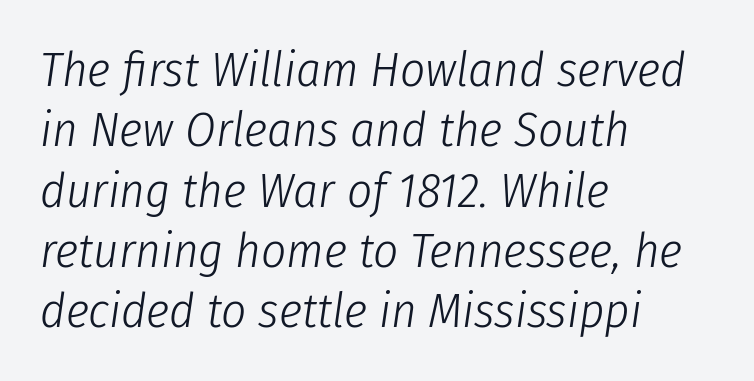
Q: Is the text bold? A: No.
Q: Is the text italic (slanted)? A: Yes, it leans right by about 8 degrees.
Q: Is the text underlined? A: No.
Q: How is the paragraph aligned? A: Left-aligned.
Q: Is the spacing between letters normal or unusually wide? A: Normal.
Q: Width (condensed, normal, or wide)? A: Condensed.
Q: Stroke contrast? A: Low.
Q: x-height? A: Medium.
Q: Monospaced? A: No.
